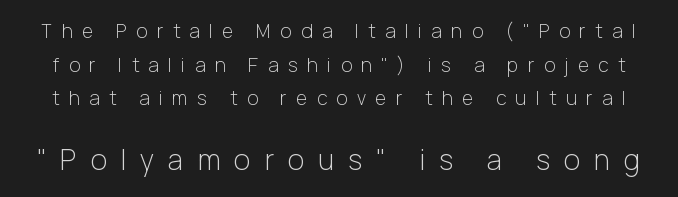
The passage shown is typed in a proportional face where columns would drift. Visually, the bottom section dominates because its glyphs are scaled up. Every stem runs plumb, perpendicular to the baseline. Counters stay open thanks to moderate or lighter strokes.
